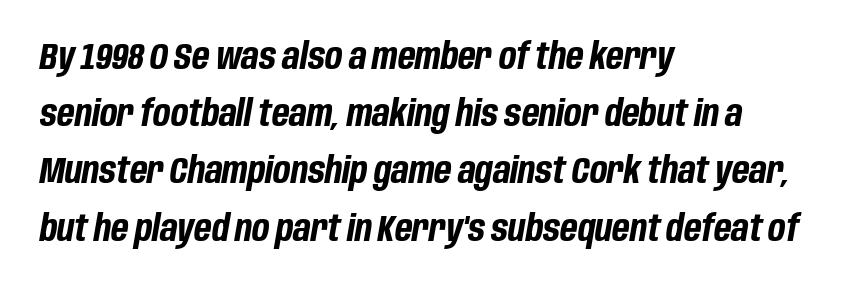
Check the space under the baseline: it is left empty. Between one letter and the next there's only the usual sliver of space. The passage shown leans; its letterforms are oblique. You'd pick this weight for a headline — it's a proper bold. Varying glyph widths throughout — classic text-font behaviour. Teacher's note: observe the even left margin — that is flush-left alignment.
